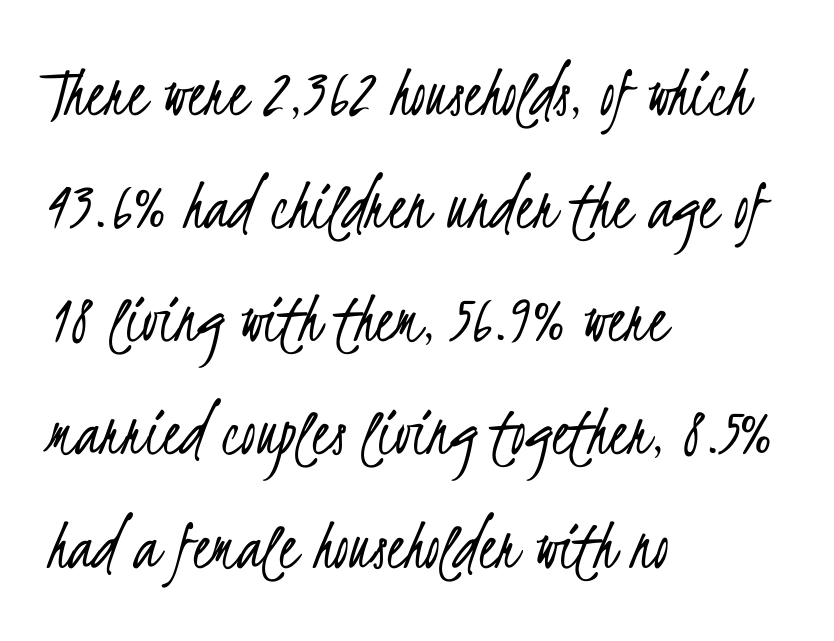
{"serif": "no", "bold": "no", "weight": "light", "width": "condensed", "stroke_contrast": "low", "x_height": "small", "monospaced": "no", "underline": "no", "align": "left", "line_spacing": "normal", "line_spacing_ratio": 1.55, "letter_spacing": "normal", "letter_spacing_em": 0.0, "glyph_px": 73}
